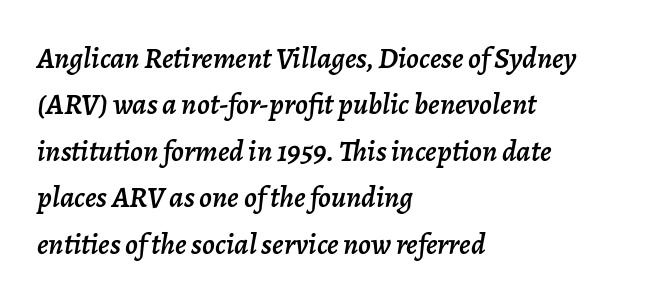
{"italic": "yes", "lean": "right", "slant_degrees": 7, "width": "normal", "stroke_contrast": "low", "x_height": "medium", "monospaced": "no", "underline": "no", "align": "left", "line_spacing": "normal", "line_spacing_ratio": 1.55, "letter_spacing": "normal", "letter_spacing_em": 0.0, "glyph_px": 30}
